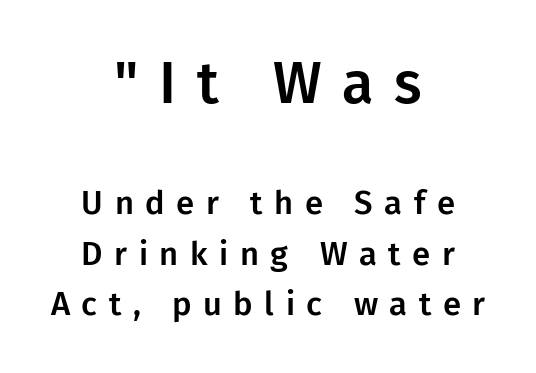
The image shows 58 px sans-serif type, upright; set centered, normal line spacing (1.53x), unusually wide letter spacing (+0.35 em), not underlined; the first (top) block is 1.76x larger; low stroke contrast and a medium x-height.
